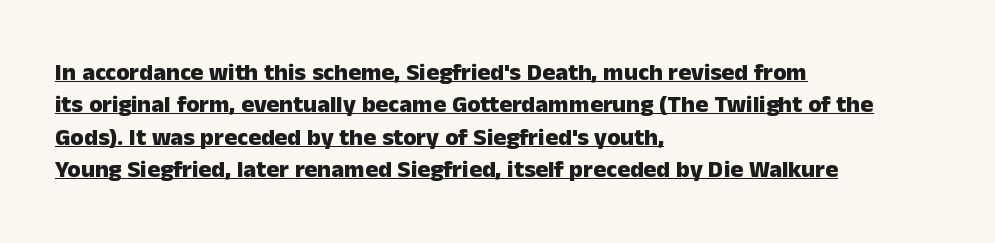
Q: Is the text bold? A: Yes.
Q: Is the text italic (slanted)? A: No, it is upright.
Q: Is the text underlined? A: Yes.
Q: How is the paragraph aligned? A: Left-aligned.
Q: Is the spacing between letters normal or unusually wide? A: Normal.
Q: Is the spacing between lines tight, normal or loose? A: Normal.
